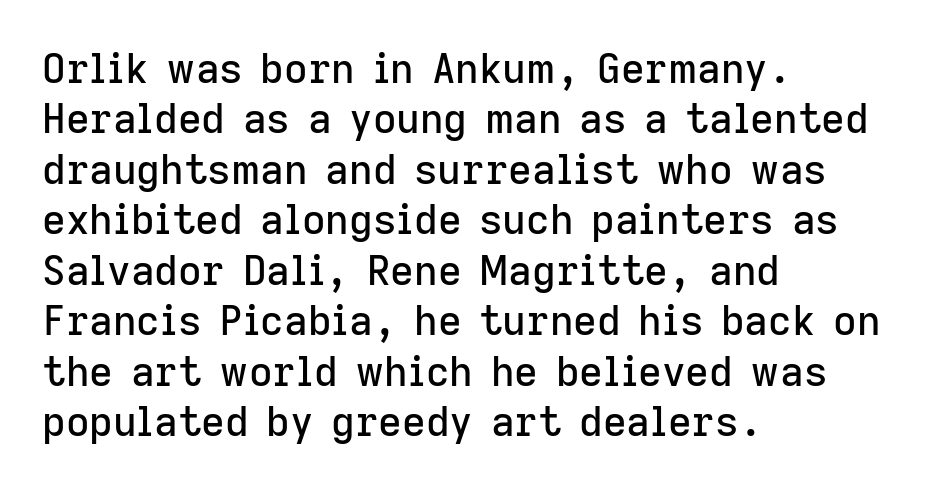
The image shows 41 px sans-serif type, upright; set left-aligned, line spacing 1.23x, normal letter spacing, not underlined; low stroke contrast and a medium x-height.
